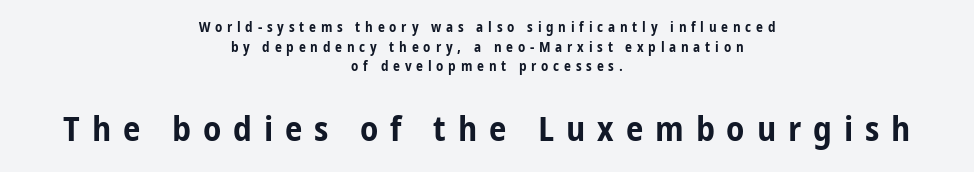
Q: Is the text bold? A: Yes.
Q: Is the text italic (slanted)? A: No, it is upright.
Q: Is the typeface a serif or a sans-serif typeface? A: Sans-serif.
Q: Is the text underlined? A: No.
Q: How is the paragraph aligned? A: Centered.
Q: Is the spacing between letters normal or unusually wide? A: Unusually wide.
Q: Is the spacing between lines tight, normal or loose? A: Normal.
Q: Which block of text is set in a larger size, the first (top) or the second (bottom)? A: The second (bottom) one.
Q: Width (condensed, normal, or wide)? A: Condensed.
Q: Stroke contrast? A: Low.
Q: x-height? A: Medium.
Q: Monospaced? A: No.
